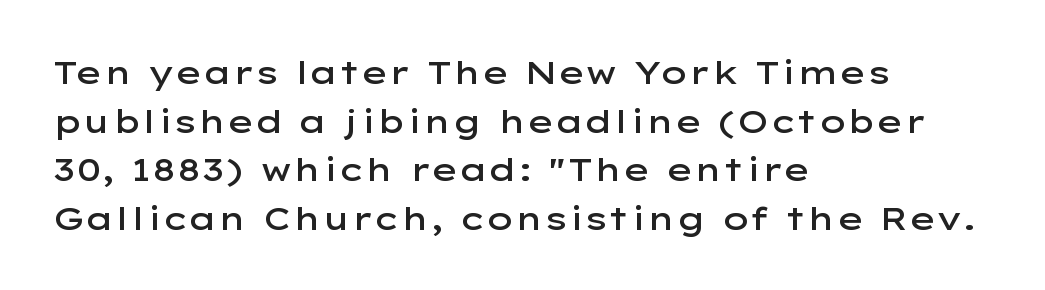
Every row of glyphs begins at an identical x-position on the left. Unlike a traditional serif, this face leaves its strokes unadorned. Descender tails drop into unmarked territory. Students, note that the glyphs here touch the page at normal intervals. The characters look somewhat weighty, a semibold short of true bold. Character widths vary here, with narrow letters taking less room than wide ones.
